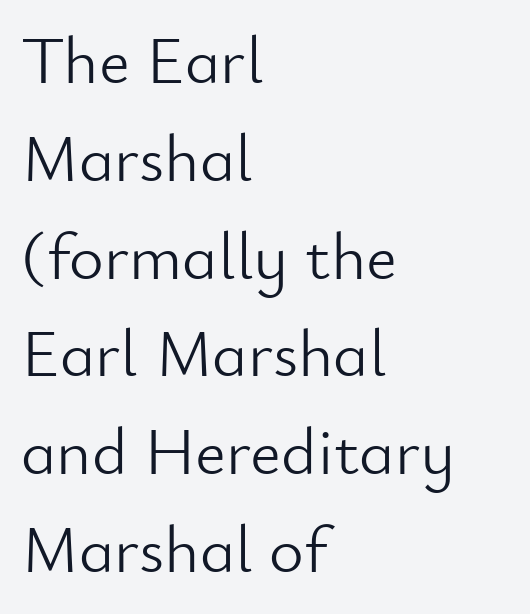
Q: Is the text bold? A: No.
Q: Is the text italic (slanted)? A: No, it is upright.
Q: Is the typeface a serif or a sans-serif typeface? A: Sans-serif.
Q: Is the text underlined? A: No.
Q: How is the paragraph aligned? A: Left-aligned.
Q: Is the spacing between letters normal or unusually wide? A: Normal.
Q: Is the spacing between lines tight, normal or loose? A: Normal.
Q: Width (condensed, normal, or wide)? A: Normal.
Q: Stroke contrast? A: Low.
Q: x-height? A: Small.
Q: Monospaced? A: No.
